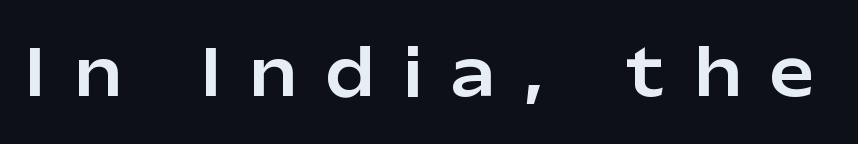
The image shows 64 px sans-serif type, upright; set unusually wide letter spacing (+0.46 em), not underlined; low stroke contrast and a medium x-height.
